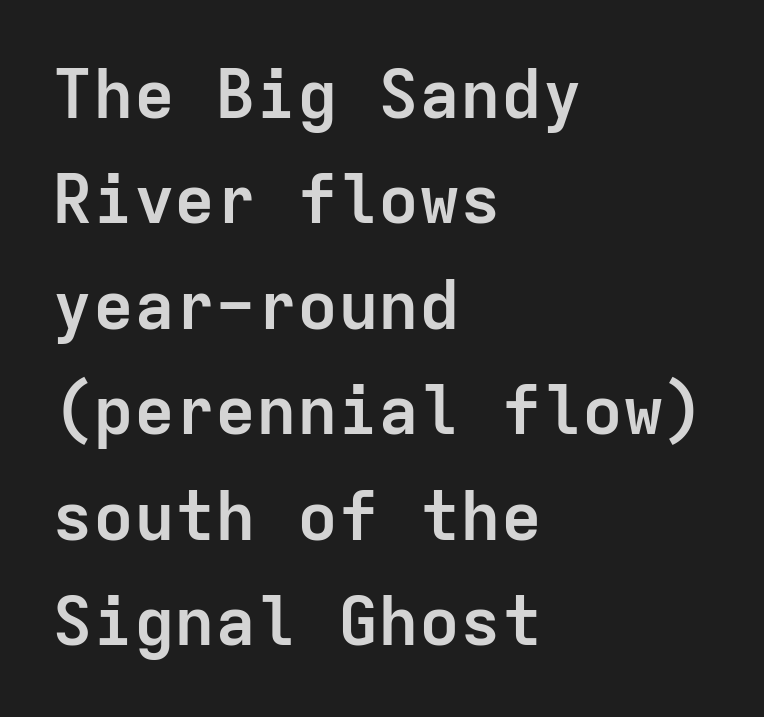
Teacher's note: observe the even left margin — that is flush-left alignment. Regarding serifs, this sample does without them. Do the letters lean? They stand straight. Each new line begins a customary step beneath the previous one. Beneath every word, the page is bare. Is this a fixed-width face? Yes — each glyph sits in an identical cell.
